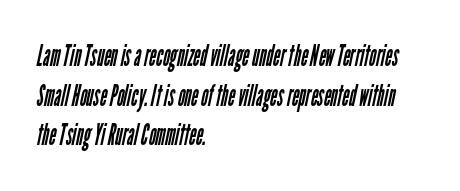
Q: Is the text bold? A: No.
Q: Is the typeface a serif or a sans-serif typeface? A: Sans-serif.
Q: Is the text underlined? A: No.
Q: How is the paragraph aligned? A: Left-aligned.
Q: Is the spacing between letters normal or unusually wide? A: Normal.
Q: Is the spacing between lines tight, normal or loose? A: Normal.
Q: Width (condensed, normal, or wide)? A: Condensed.
Q: Stroke contrast? A: Low.
Q: x-height? A: Medium.
Q: Monospaced? A: No.
